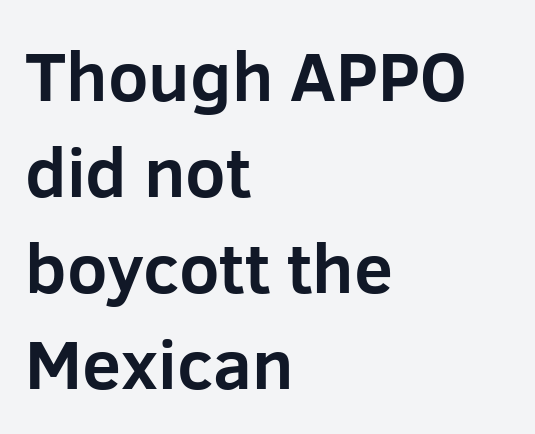
The image shows 70 px bold sans-serif type, upright; set left-aligned, normal line spacing (1.37x), normal letter spacing, not underlined; low stroke contrast and a medium x-height.
